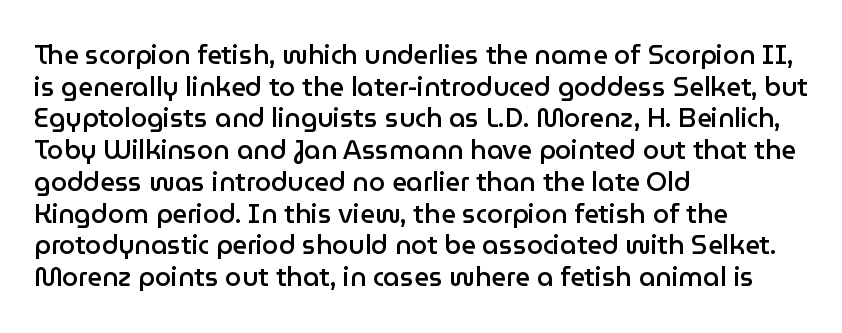
Each row of text sits above clean, open space. Typesetter's note: demi weight, one step under bold. Is the block centered? No — it sits flush against the left margin. Posture: straight, roman, zero tilt. The letterforms sit shoulder to shoulder at normal distance.
